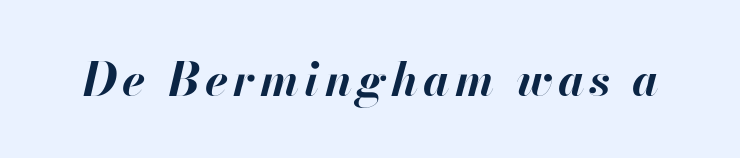
{"italic": "yes", "lean": "right", "slant_degrees": 13, "bold": "yes", "weight": "bold", "width": "normal", "stroke_contrast": "high", "x_height": "small", "monospaced": "no", "underline": "no", "glyph_px": 47}
